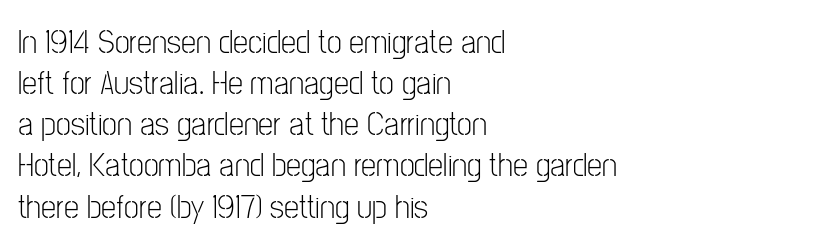
The image shows 34 px light, condensed sans-serif type, upright; set left-aligned, line spacing 1.21x, normal letter spacing, not underlined; low stroke contrast and a medium x-height.
